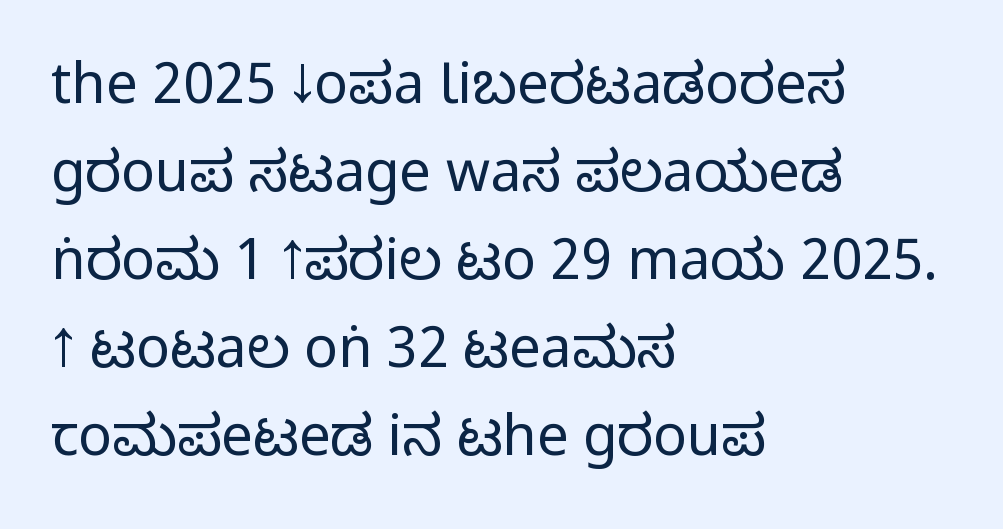
These glyphs show unthickened strokes, regular width or finer. Here the glyphs are tracked normally, forming tight word shapes. This sample uses an upright cut, with every glyph sitting square on the baseline. Only glyphs here, with clear space below each row.
